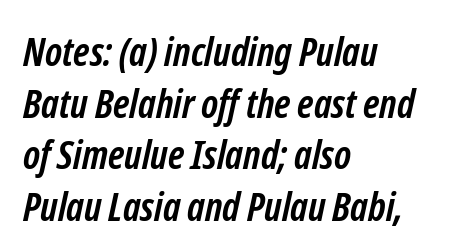
{"serif": "no", "bold": "yes", "weight": "semibold", "width": "condensed", "stroke_contrast": "low", "x_height": "medium", "monospaced": "no", "underline": "no", "align": "left", "line_spacing": "normal", "line_spacing_ratio": 1.29, "letter_spacing": "normal", "letter_spacing_em": 0.0, "glyph_px": 40}
